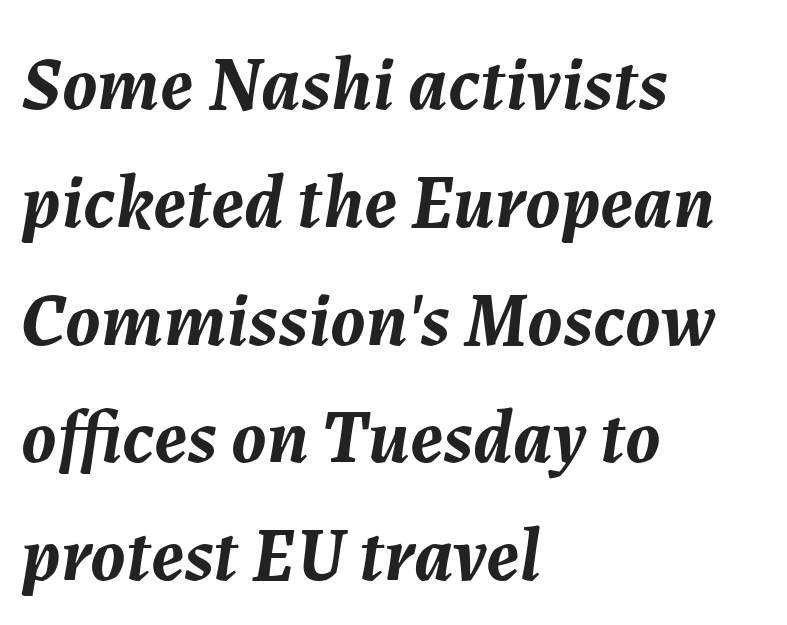
{"italic": "yes", "lean": "right", "slant_degrees": 7, "bold": "yes", "weight": "semibold", "width": "normal", "stroke_contrast": "medium", "x_height": "medium", "monospaced": "no", "underline": "no", "align": "left", "line_spacing": "normal", "line_spacing_ratio": 1.55, "letter_spacing": "normal", "letter_spacing_em": 0.0, "glyph_px": 76}
